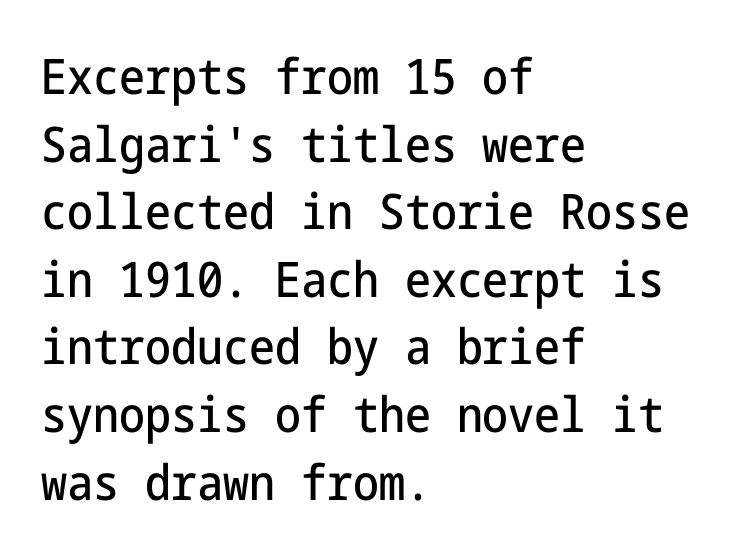
{"serif": "no", "italic": "no", "width": "condensed", "stroke_contrast": "low", "x_height": "medium", "underline": "no", "align": "left", "line_spacing": "normal", "line_spacing_ratio": 1.38, "letter_spacing": "normal", "letter_spacing_em": 0.0, "glyph_px": 49}
